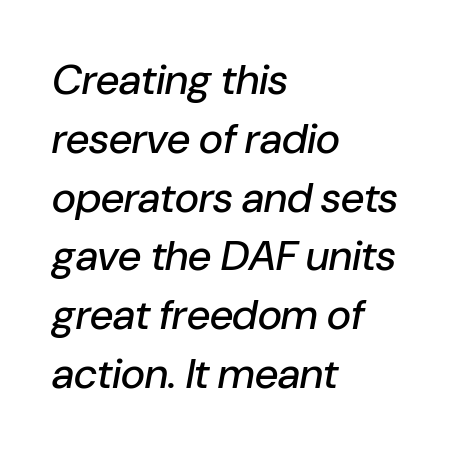
The image shows 42 px text type, italic (leaning right); set left-aligned, normal line spacing (1.4x), normal letter spacing, not underlined; low stroke contrast and a medium x-height.
